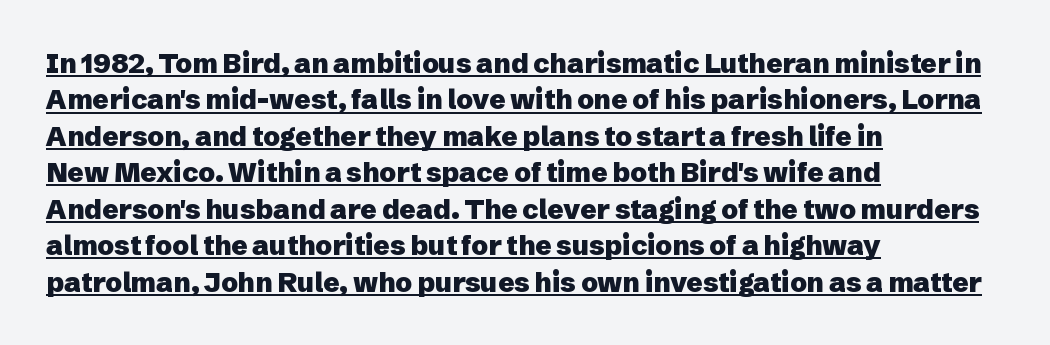
Q: Is the text bold? A: Yes.
Q: Is the text italic (slanted)? A: No, it is upright.
Q: Is the text underlined? A: Yes.
Q: How is the paragraph aligned? A: Left-aligned.
Q: Is the spacing between letters normal or unusually wide? A: Normal.
Q: Is the spacing between lines tight, normal or loose? A: Normal.
